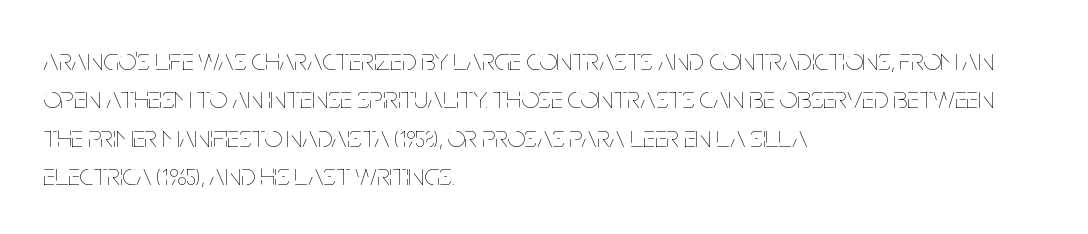
The image shows 31 px thin, condensed type, upright; set left-aligned, line spacing 1.24x, normal letter spacing, not underlined; low stroke contrast and a large x-height.
